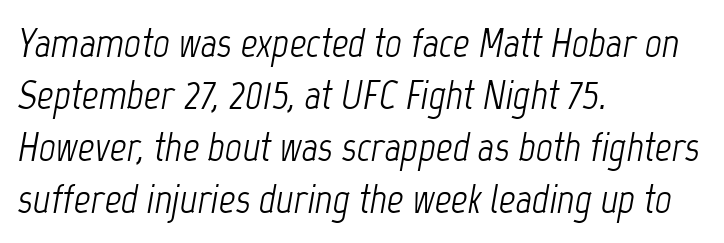
Short and long lines alike share a common starting point at left. The string is rendered with underlining switched off. The axis of the letterforms is tilted away from vertical. Ink coverage per letter is moderate at most. Spacing between characters is what you'd get straight out of the box. Whoever set this chose a conventional vertical rhythm.
